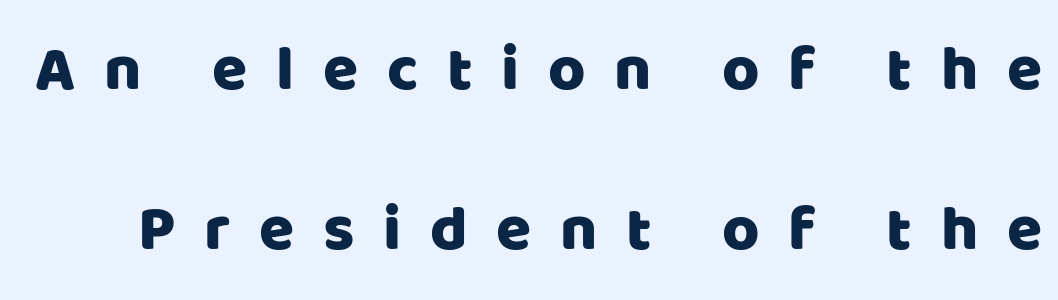
Q: Is the text italic (slanted)? A: No, it is upright.
Q: Is the typeface a serif or a sans-serif typeface? A: Sans-serif.
Q: Is the text underlined? A: No.
Q: Is the spacing between letters normal or unusually wide? A: Unusually wide.
Q: Is the spacing between lines tight, normal or loose? A: Loose.
Q: Width (condensed, normal, or wide)? A: Normal.
Q: Stroke contrast? A: Low.
Q: x-height? A: Large.
Q: Monospaced? A: No.
